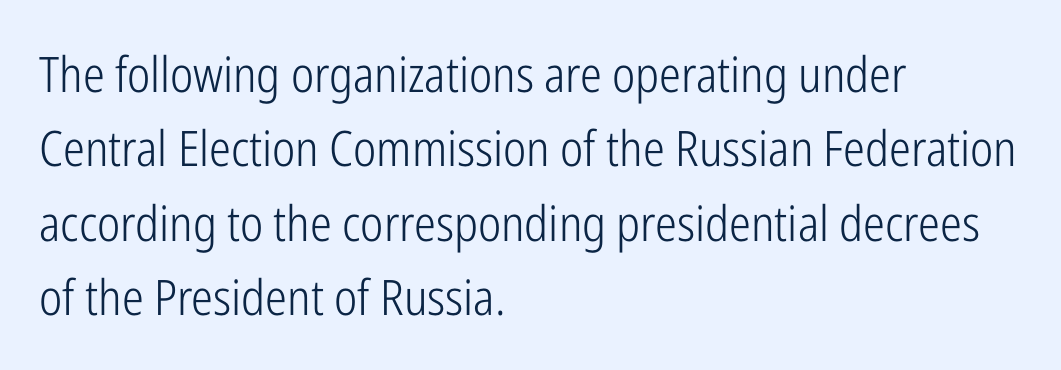
{"serif": "no", "italic": "no", "bold": "no", "weight": "light", "width": "condensed", "stroke_contrast": "low", "x_height": "medium", "monospaced": "no", "underline": "no", "align": "left", "line_spacing": "normal", "line_spacing_ratio": 1.52, "letter_spacing": "normal", "letter_spacing_em": 0.0, "glyph_px": 49}
